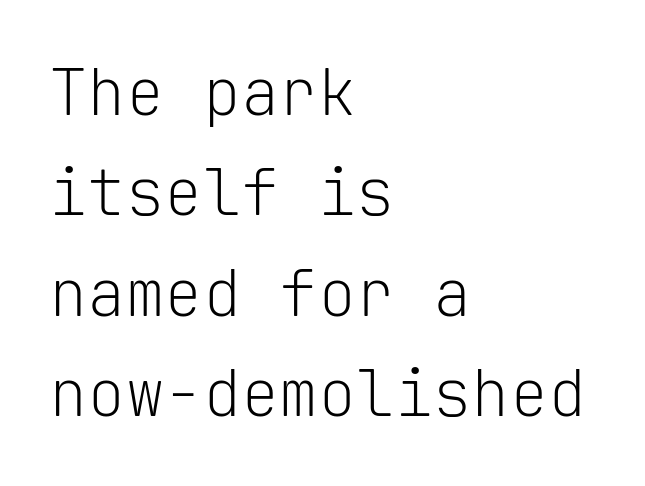
The image shows 64 px light sans-serif type, upright, monospaced; set left-aligned, normal line spacing (1.57x), normal letter spacing, not underlined; low stroke contrast and a medium x-height.
